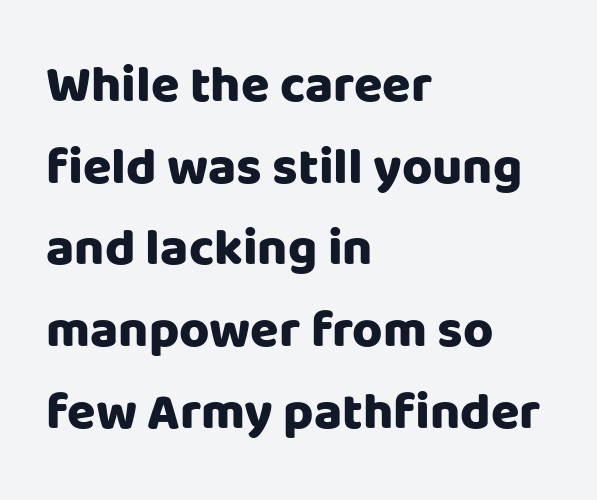
Q: Is the text bold? A: Yes.
Q: Is the text italic (slanted)? A: No, it is upright.
Q: Is the typeface a serif or a sans-serif typeface? A: Sans-serif.
Q: Is the text underlined? A: No.
Q: How is the paragraph aligned? A: Left-aligned.
Q: Is the spacing between letters normal or unusually wide? A: Normal.
Q: Is the spacing between lines tight, normal or loose? A: Normal.
Q: Width (condensed, normal, or wide)? A: Normal.
Q: Stroke contrast? A: Low.
Q: x-height? A: Large.
Q: Monospaced? A: No.
